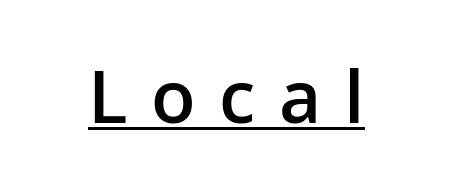
{"serif": "no", "italic": "no", "bold": "semi", "weight": "semibold", "width": "normal", "stroke_contrast": "low", "x_height": "medium", "monospaced": "no", "underline": "yes", "letter_spacing": "wide", "letter_spacing_em": 0.32, "glyph_px": 73}
